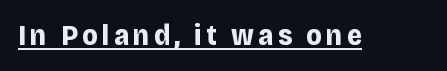
The image shows 29 px bold sans-serif type, upright; set underlined; low stroke contrast and a large x-height.
